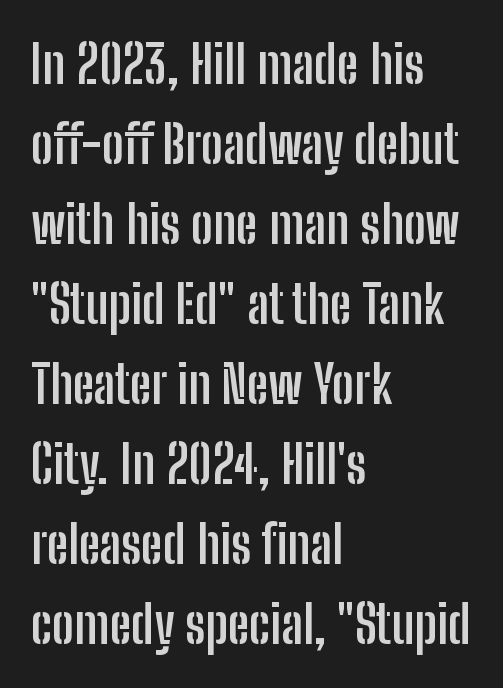
{"serif": "no", "italic": "no", "bold": "yes", "weight": "semibold", "width": "condensed", "stroke_contrast": "low", "x_height": "medium", "monospaced": "no", "underline": "no", "align": "left", "line_spacing": "normal", "line_spacing_ratio": 1.51, "letter_spacing": "normal", "letter_spacing_em": 0.0, "glyph_px": 53}
